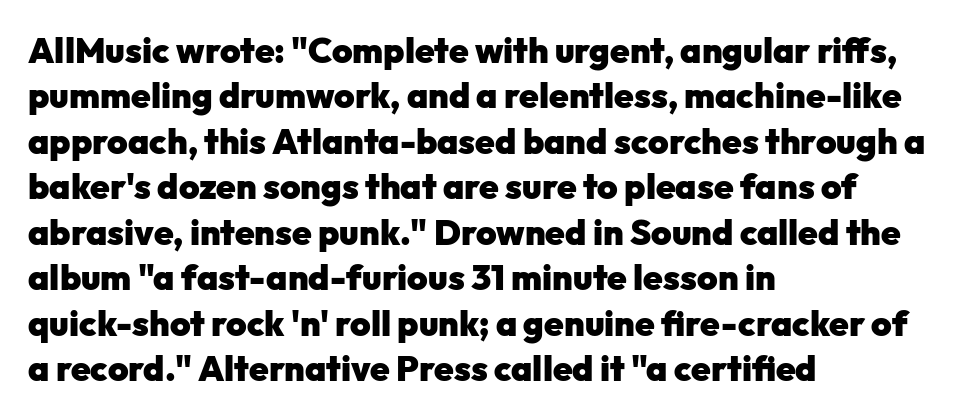
Q: Is the text bold? A: Yes.
Q: Is the text italic (slanted)? A: No, it is upright.
Q: Is the typeface a serif or a sans-serif typeface? A: Sans-serif.
Q: Is the text underlined? A: No.
Q: How is the paragraph aligned? A: Left-aligned.
Q: Is the spacing between letters normal or unusually wide? A: Normal.
Q: Is the spacing between lines tight, normal or loose? A: Normal.
Q: Width (condensed, normal, or wide)? A: Normal.
Q: Stroke contrast? A: Low.
Q: x-height? A: Medium.
Q: Monospaced? A: No.
